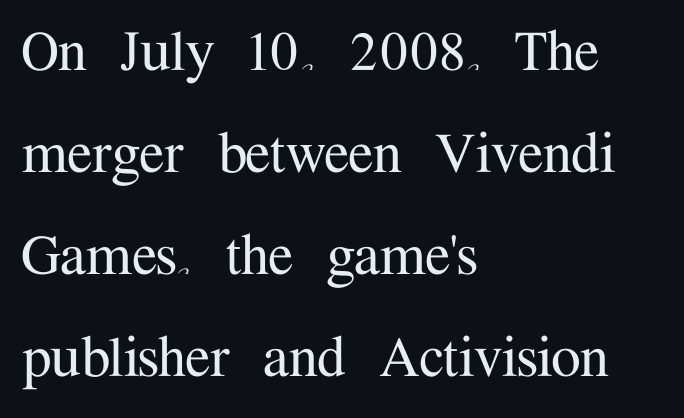
{"serif": "yes", "italic": "no", "width": "normal", "stroke_contrast": "medium", "x_height": "medium", "monospaced": "no", "underline": "no", "align": "left", "line_spacing": "normal", "line_spacing_ratio": 1.52, "letter_spacing": "normal", "letter_spacing_em": 0.0, "glyph_px": 67}
